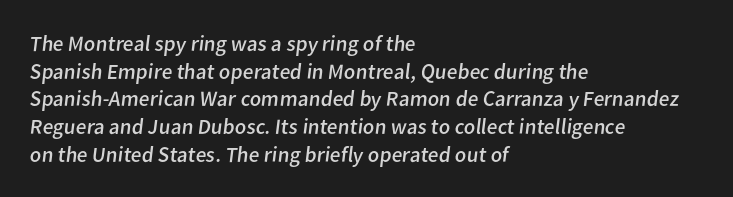
The paragraph has a hard left edge and a soft right edge. The face used here is rendered with its standard letterfit. Heaviness? Minimal to ordinary, like unemphasized prose. The foot of each line stays bare and open.
